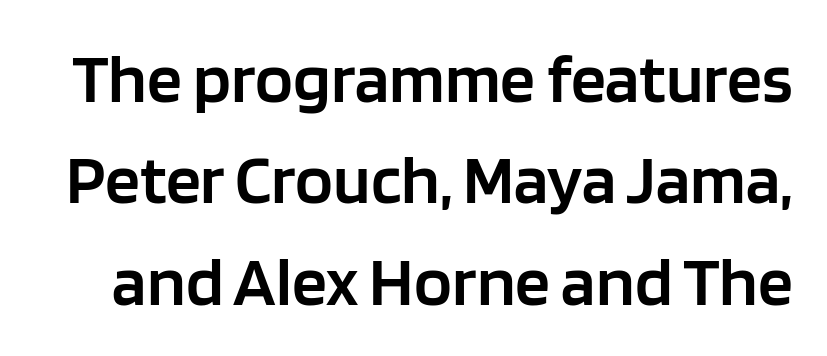
Q: Is the text bold? A: Semi-bold.
Q: Is the text italic (slanted)? A: No, it is upright.
Q: Is the typeface a serif or a sans-serif typeface? A: Sans-serif.
Q: Is the text underlined? A: No.
Q: Is the spacing between letters normal or unusually wide? A: Normal.
Q: Is the spacing between lines tight, normal or loose? A: Normal.
Q: Width (condensed, normal, or wide)? A: Normal.
Q: Stroke contrast? A: Low.
Q: x-height? A: Large.
Q: Monospaced? A: No.
